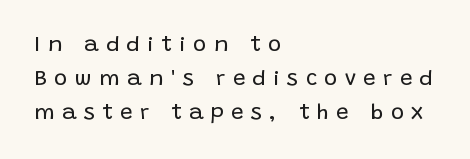
Check under the words: just untouched page. Weight: in the light-to-regular range. Students, observe: this is what conventionally led text looks like. Ascenders rise straight up at ninety degrees.
